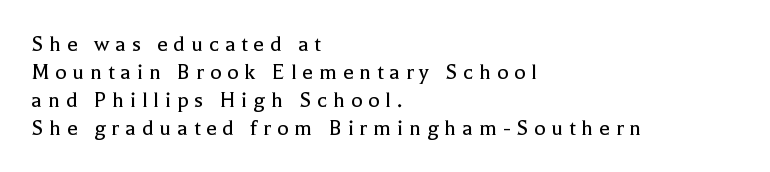
{"italic": "no", "bold": "no", "underline": "no", "align": "left", "line_spacing_ratio": 1.16, "letter_spacing": "wide", "letter_spacing_em": 0.24, "glyph_px": 24}
